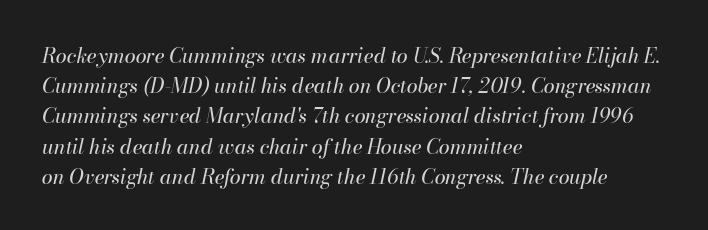
The image shows 20 px text type, italic (leaning right); set left-aligned, normal line spacing (1.51x), normal letter spacing, not underlined.
